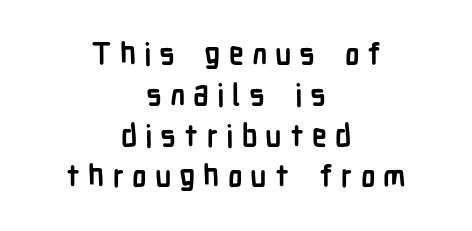
Clear beneath every line of the passage. Students, this is bold: see how much ink each stroke carries. Notice how the passage keeps no hard edge, just a central spine. Are there feet on the stems? There aren't — it's a sans.
